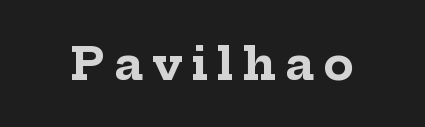
The image shows 45 px bold serif type, upright; set unusually wide letter spacing (+0.2 em), not underlined; low stroke contrast and a medium x-height.
